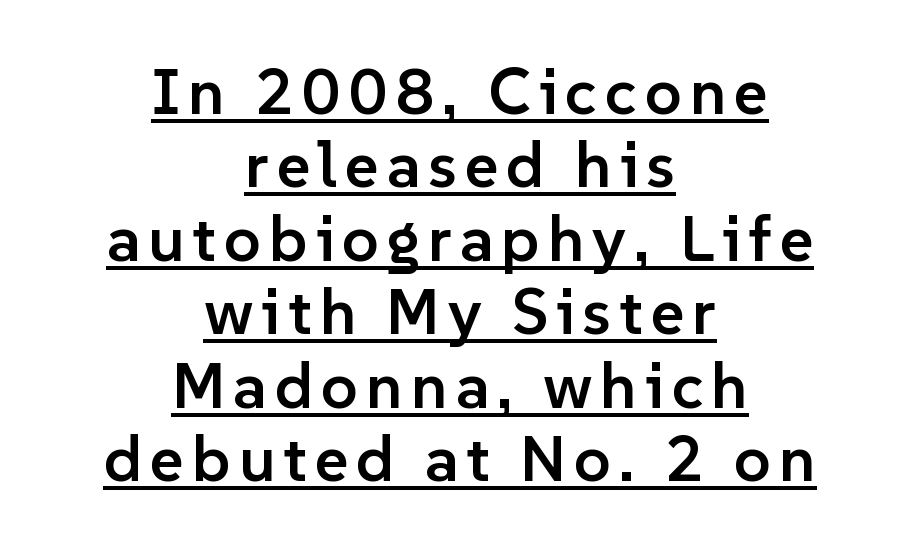
Q: Is the text bold? A: Semi-bold.
Q: Is the text italic (slanted)? A: No, it is upright.
Q: Is the typeface a serif or a sans-serif typeface? A: Sans-serif.
Q: Is the text underlined? A: Yes.
Q: How is the paragraph aligned? A: Centered.
Q: Is the spacing between lines tight, normal or loose? A: Tight.
Q: Width (condensed, normal, or wide)? A: Normal.
Q: Stroke contrast? A: Low.
Q: x-height? A: Medium.
Q: Monospaced? A: No.
